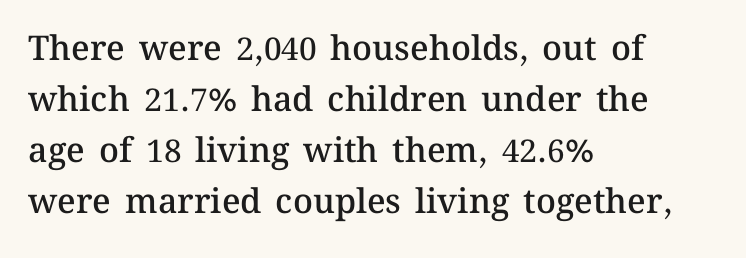
The image shows 34 px semibold type, upright; set left-aligned, normal line spacing (1.5x), normal letter spacing, not underlined; medium stroke contrast and a medium x-height.
